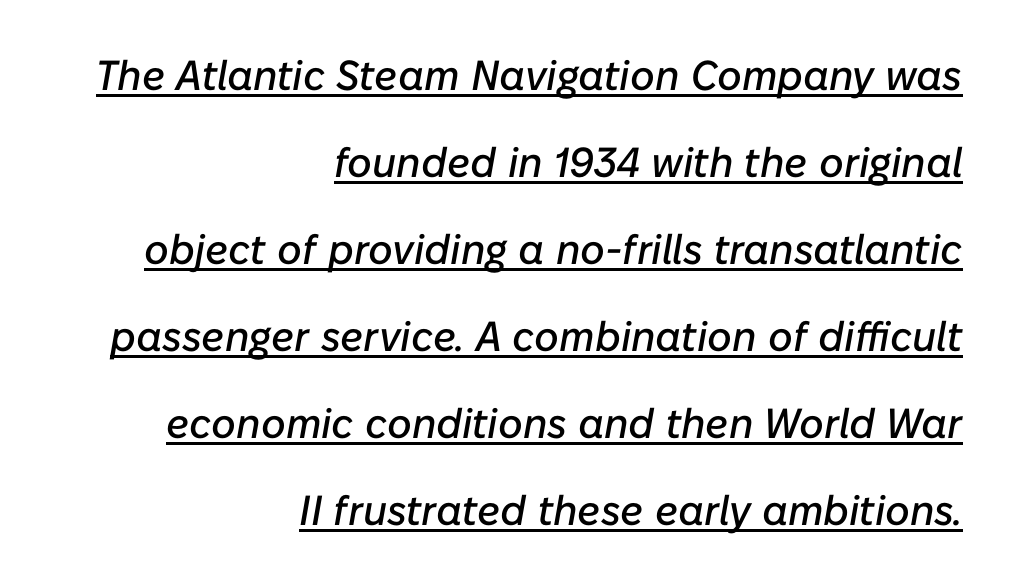
The image shows 42 px text type, italic (leaning right); set right-aligned, loose line spacing (2.07x), normal letter spacing, underlined; low stroke contrast and a medium x-height.
